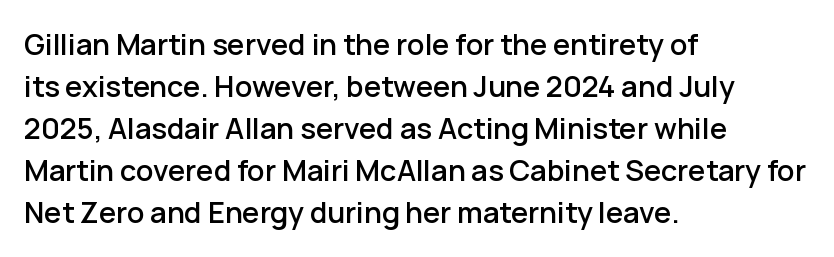
The image shows 29 px sans-serif type, upright; set left-aligned, normal line spacing (1.45x), normal letter spacing, not underlined; low stroke contrast and a medium x-height.
